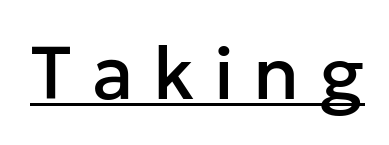
The image shows 75 px sans-serif type, upright; set unusually wide letter spacing (+0.26 em), underlined; low stroke contrast and a medium x-height.
